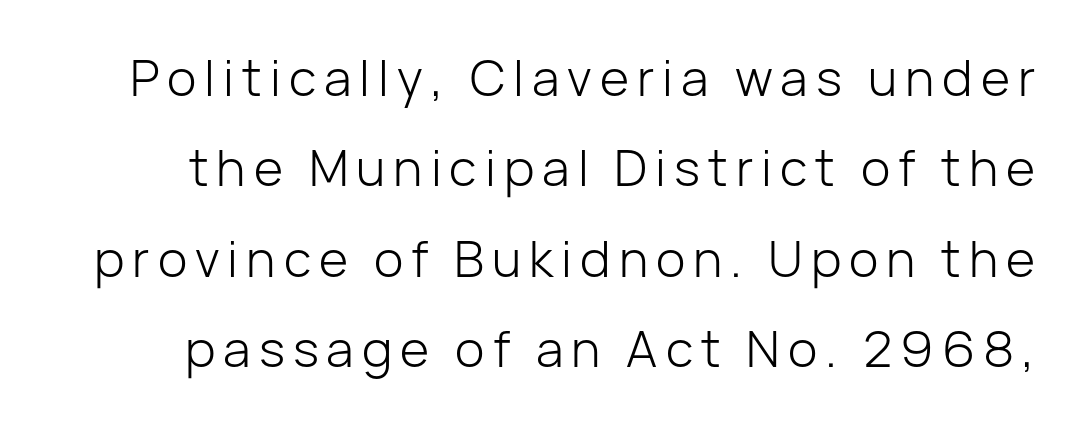
The image shows 50 px light sans-serif type, upright; set line spacing 1.81x, not underlined; low stroke contrast and a medium x-height.
